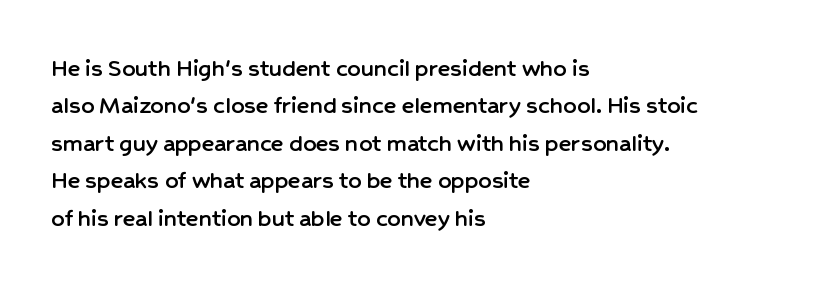
A typesetter would call this zero additional tracking. The string is rendered with underlining switched off. Reading down the block, your eye returns to a fixed left position each line. The lines sit at an ordinary, default distance from one another.
